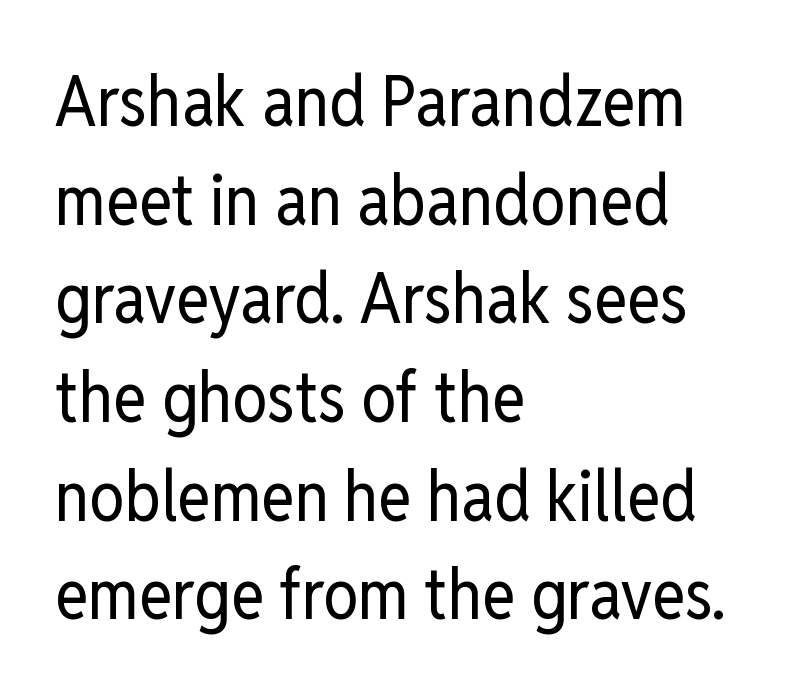
The image shows 70 px regular-weight, condensed sans-serif type, upright; set left-aligned, normal line spacing (1.41x), normal letter spacing, not underlined; low stroke contrast and a medium x-height.
